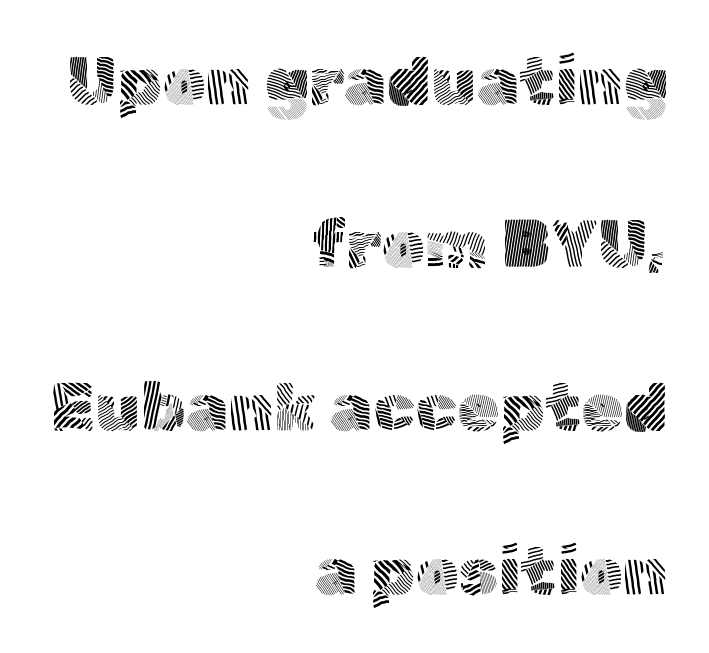
The image shows 68 px light sans-serif type, upright; set right-aligned, loose line spacing (2.4x), normal letter spacing, not underlined; a medium x-height.
